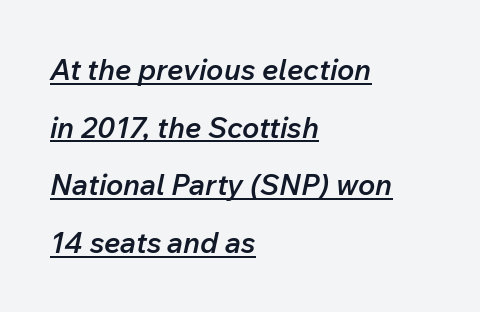
The image shows 29 px semibold type, italic (leaning right); set left-aligned, loose line spacing (1.99x), normal letter spacing, underlined; low stroke contrast and a medium x-height.
